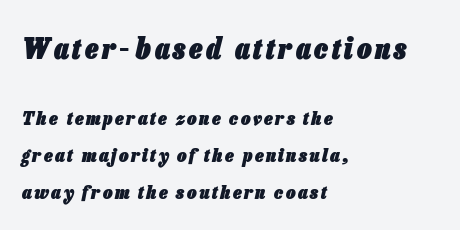
The image shows 29 px heavy, condensed type, italic (leaning right); set left-aligned, loose line spacing (1.93x), not underlined; the first (top) block is 1.53x larger; low stroke contrast and a medium x-height.
